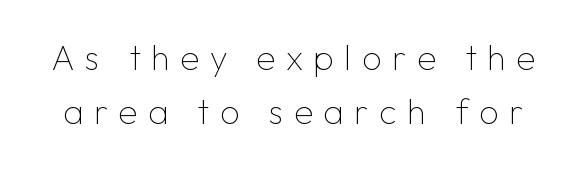
{"serif": "no", "italic": "no", "bold": "no", "weight": "thin", "width": "normal", "stroke_contrast": "low", "x_height": "medium", "monospaced": "no", "underline": "no", "line_spacing": "normal", "line_spacing_ratio": 1.53, "letter_spacing": "wide", "letter_spacing_em": 0.3, "glyph_px": 35}
